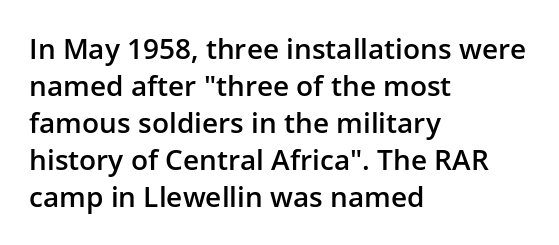
{"serif": "no", "italic": "no", "bold": "semi", "weight": "semibold", "width": "normal", "stroke_contrast": "low", "x_height": "medium", "monospaced": "no", "underline": "no", "align": "left", "line_spacing": "normal", "line_spacing_ratio": 1.32, "letter_spacing": "normal", "letter_spacing_em": 0.0, "glyph_px": 28}
